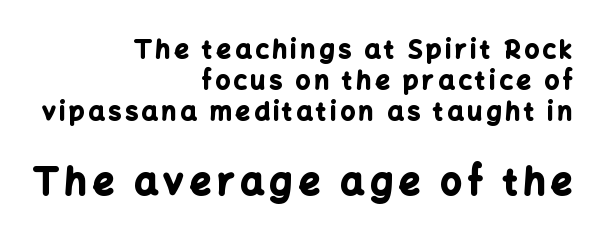
Q: Is the text bold? A: Yes.
Q: Is the text italic (slanted)? A: No, it is upright.
Q: Is the typeface a serif or a sans-serif typeface? A: Sans-serif.
Q: Is the text underlined? A: No.
Q: How is the paragraph aligned? A: Right-aligned.
Q: Which block of text is set in a larger size, the first (top) or the second (bottom)? A: The second (bottom) one.
Q: Width (condensed, normal, or wide)? A: Normal.
Q: Stroke contrast? A: Low.
Q: x-height? A: Medium.
Q: Monospaced? A: No.
